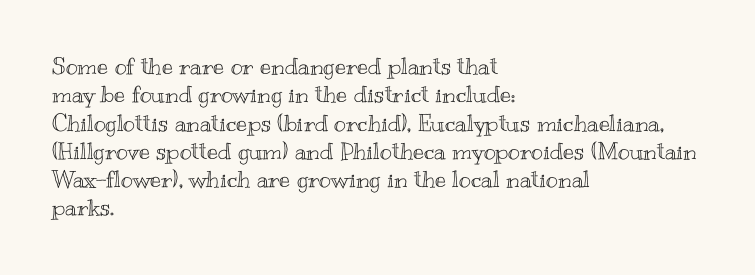
{"italic": "no", "underline": "no", "align": "left", "line_spacing_ratio": 1.23, "letter_spacing": "normal", "letter_spacing_em": 0.0, "glyph_px": 23}
